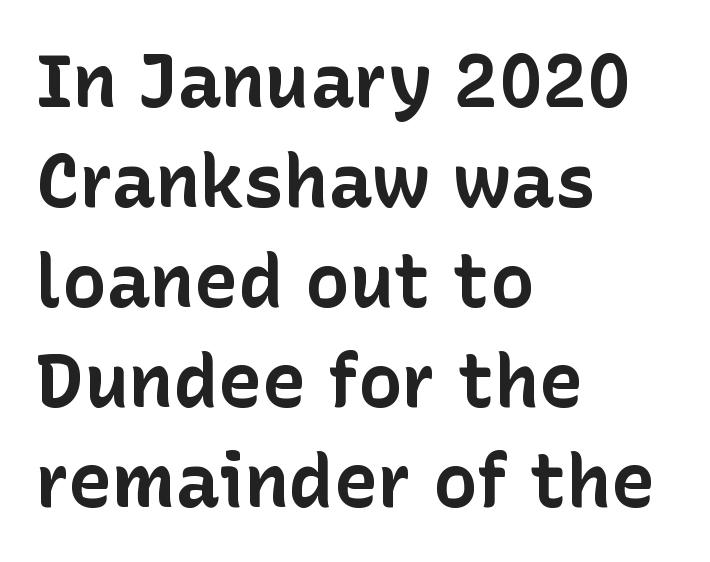
Character widths vary here, with narrow letters taking less room than wide ones. This rendering leaves character spacing at its baseline value. The string is rendered with underlining switched off. Every character sits straight up, as roman type does. The letters carry no serifs — their stems end cleanly without finishing strokes.
